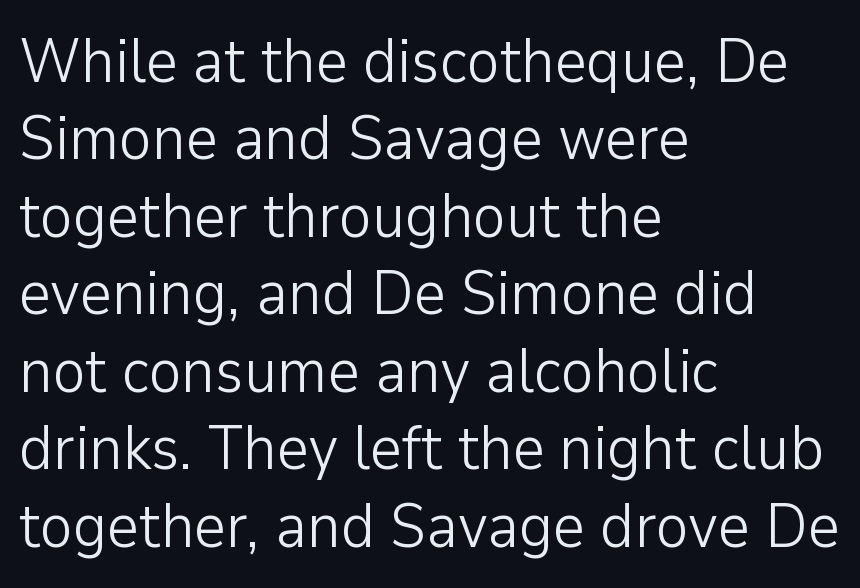
Q: Is the text bold? A: No.
Q: Is the text italic (slanted)? A: No, it is upright.
Q: Is the typeface a serif or a sans-serif typeface? A: Sans-serif.
Q: Is the text underlined? A: No.
Q: How is the paragraph aligned? A: Left-aligned.
Q: Is the spacing between letters normal or unusually wide? A: Normal.
Q: Is the spacing between lines tight, normal or loose? A: Normal.
Q: Width (condensed, normal, or wide)? A: Normal.
Q: Stroke contrast? A: Low.
Q: x-height? A: Medium.
Q: Monospaced? A: No.
